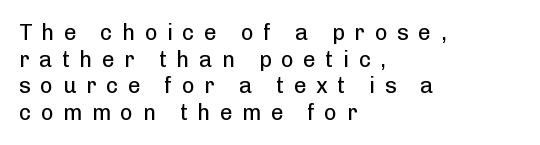
{"italic": "no", "bold": "no", "underline": "no", "align": "left", "line_spacing_ratio": 1.21, "letter_spacing": "wide", "letter_spacing_em": 0.43, "glyph_px": 22}
